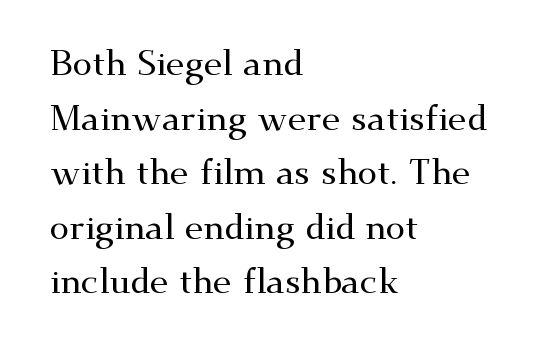
Q: Is the text italic (slanted)? A: No, it is upright.
Q: Is the typeface a serif or a sans-serif typeface? A: Serif.
Q: Is the text underlined? A: No.
Q: How is the paragraph aligned? A: Left-aligned.
Q: Is the spacing between letters normal or unusually wide? A: Normal.
Q: Is the spacing between lines tight, normal or loose? A: Normal.
Q: Width (condensed, normal, or wide)? A: Wide.
Q: Stroke contrast? A: Medium.
Q: x-height? A: Small.
Q: Monospaced? A: No.
